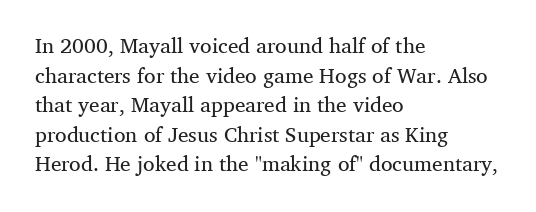
Q: Is the text bold? A: No.
Q: Is the text italic (slanted)? A: No, it is upright.
Q: Is the text underlined? A: No.
Q: How is the paragraph aligned? A: Left-aligned.
Q: Is the spacing between letters normal or unusually wide? A: Normal.
Q: Is the spacing between lines tight, normal or loose? A: Normal.
